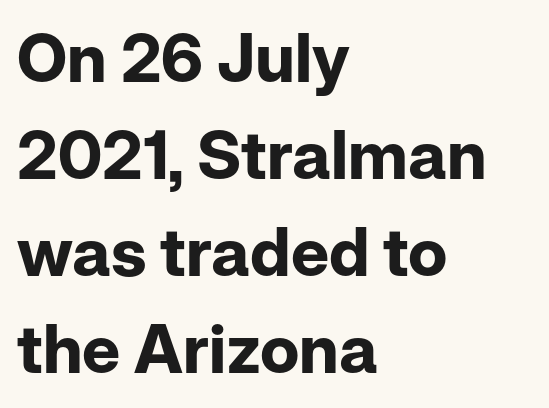
The image shows 67 px bold sans-serif type, upright; set left-aligned, normal line spacing (1.45x), normal letter spacing, not underlined; low stroke contrast and a medium x-height.
